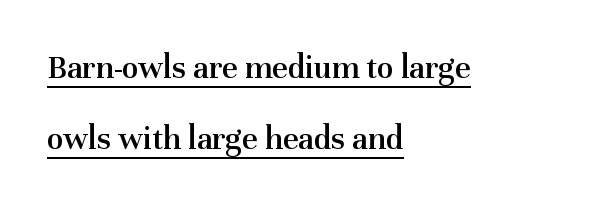
The image shows 34 px semibold serif type, upright; set left-aligned, loose line spacing (2.1x), normal letter spacing, underlined; medium stroke contrast and a medium x-height.
